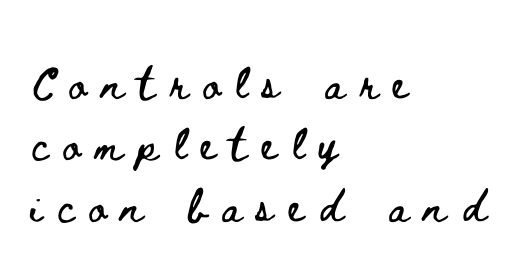
{"width": "wide", "stroke_contrast": "low", "x_height": "small", "monospaced": "no", "underline": "no", "align": "left", "line_spacing": "normal", "line_spacing_ratio": 1.5, "letter_spacing": "wide", "letter_spacing_em": 0.37, "glyph_px": 41}
